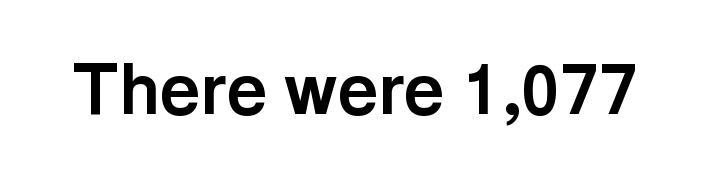
This rendering leaves character spacing at its baseline value. Look at the bottom of the vertical strokes: they stop flat, with no serifs. The letters advance in unequal steps, a hallmark of proportional type. The rendering uses a bold face; every stroke is thick and dark. Quick note: underline off. In terms of posture, this sample is upright.
